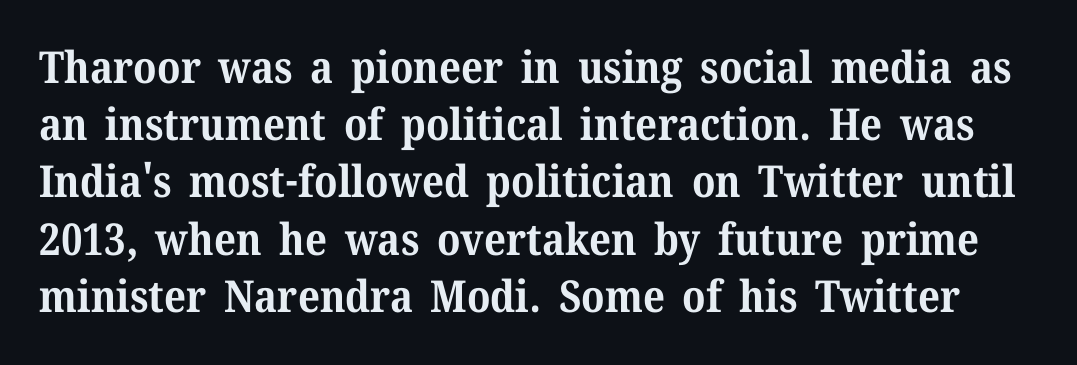
The image shows 44 px bold serif type, upright; set normal line spacing (1.3x), normal letter spacing, not underlined; medium stroke contrast and a medium x-height.
